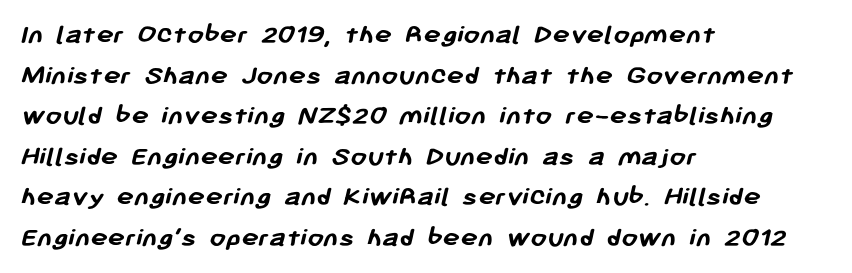
The image shows 29 px semibold sans-serif type; set left-aligned, normal line spacing (1.4x), normal letter spacing, not underlined; low stroke contrast and a medium x-height.
